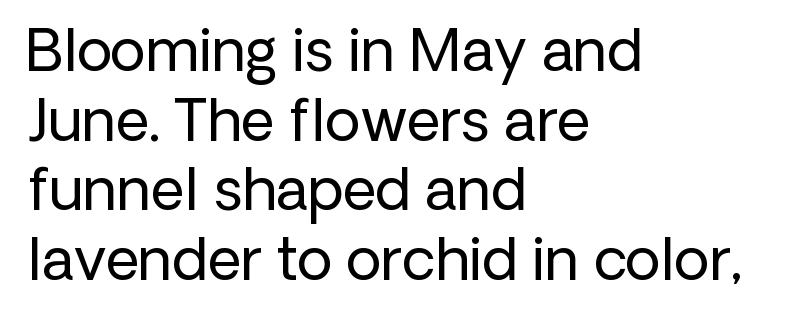
The image shows 58 px regular-weight sans-serif type, upright; set left-aligned, line spacing 1.2x, normal letter spacing, not underlined; low stroke contrast and a medium x-height.
